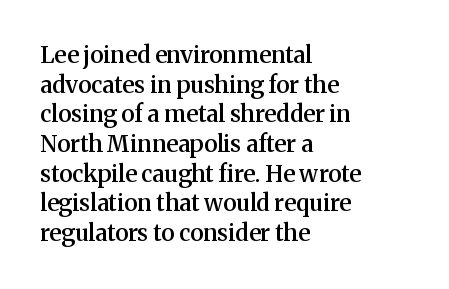
{"italic": "no", "bold": "semi", "underline": "no", "align": "left", "line_spacing": "normal", "line_spacing_ratio": 1.29, "letter_spacing": "normal", "letter_spacing_em": 0.0, "glyph_px": 23}
